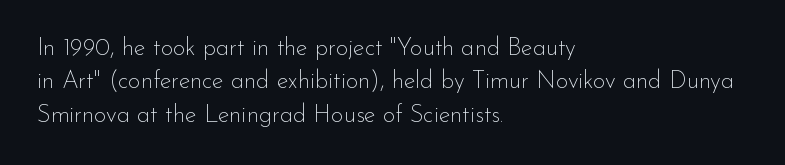
The letterforms sit at book weight or below. Posture: straight, roman, zero tilt. Tracking value appears to be zero — textbook default spacing. The passage shown stacks its lines at a standard gap. Is the block centered? No — it sits flush against the left margin. The foot of each line stays bare and open.
